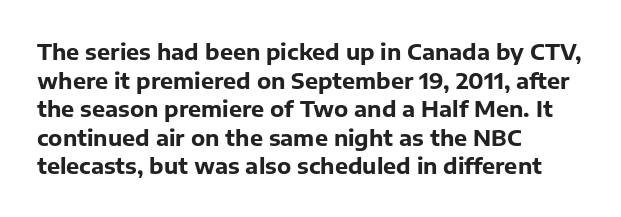
Teacher's note: observe the even left margin — that is flush-left alignment. You can tell it's not italic because the verticals are truly vertical. Words float on clear page, feet unadorned. The letterforms sit shoulder to shoulder at normal distance.
